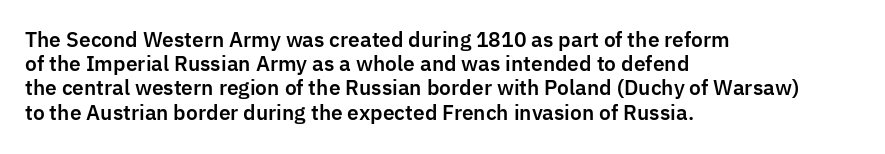
If you drew a line through each stem, it would be perfectly vertical. The line texture is even and compact thanks to regular tracking. Which margin do the lines hug? The left one — the right edge is uneven. Letters rest on an invisible, unmarked baseline.
